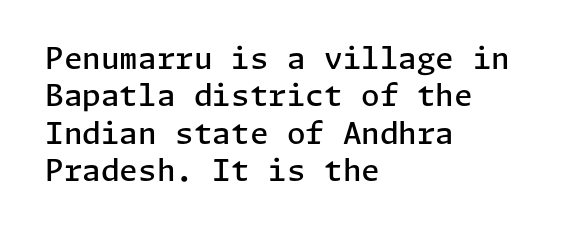
{"serif": "no", "italic": "no", "bold": "semi", "weight": "semibold", "width": "normal", "stroke_contrast": "low", "x_height": "medium", "underline": "no", "align": "left", "line_spacing": "normal", "line_spacing_ratio": 1.25, "letter_spacing": "normal", "letter_spacing_em": 0.0, "glyph_px": 30}
